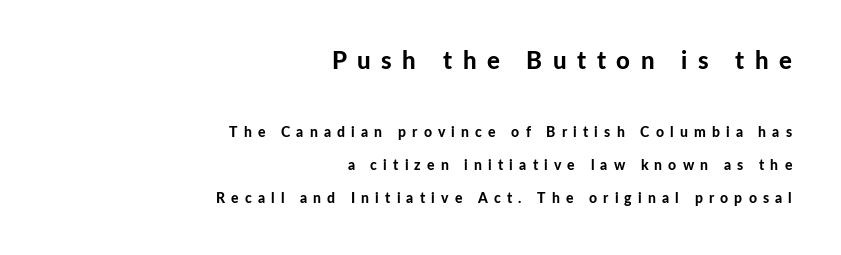
The image shows 24 px bold type, upright; set right-aligned, loose line spacing (2.36x), unusually wide letter spacing (+0.44 em), not underlined; the first (top) block is 1.71x larger.
